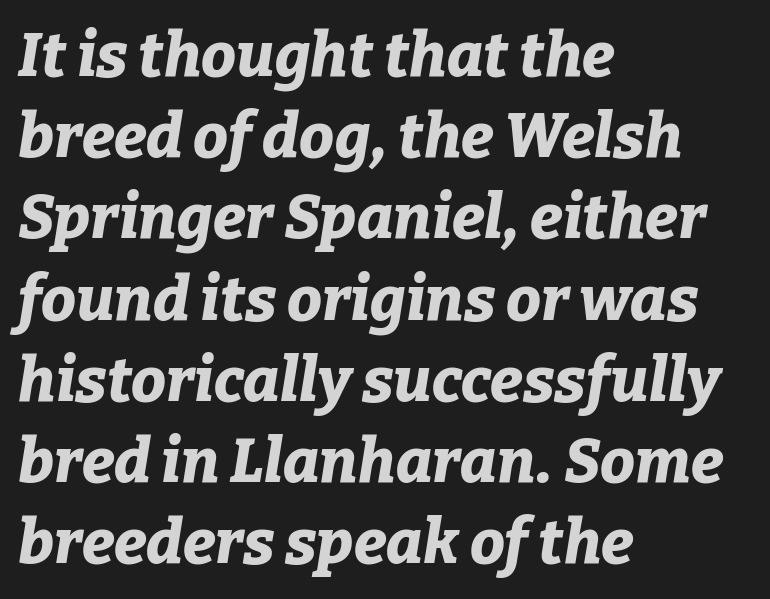
Q: Is the text bold? A: Yes.
Q: Is the text italic (slanted)? A: Yes, it leans right by about 9 degrees.
Q: Is the text underlined? A: No.
Q: How is the paragraph aligned? A: Left-aligned.
Q: Is the spacing between letters normal or unusually wide? A: Normal.
Q: Is the spacing between lines tight, normal or loose? A: Normal.
Q: Width (condensed, normal, or wide)? A: Normal.
Q: Stroke contrast? A: Low.
Q: x-height? A: Medium.
Q: Monospaced? A: No.
